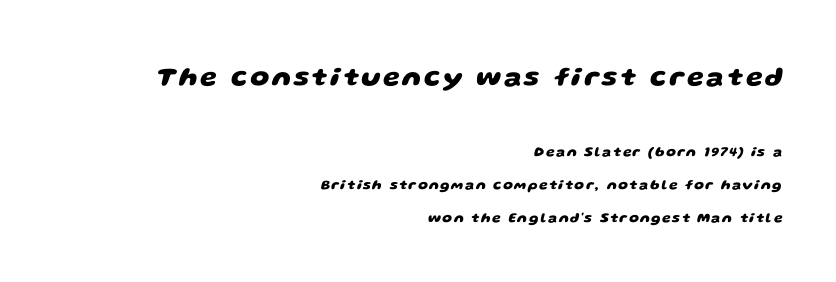
{"bold": "yes", "underline": "no", "align": "right", "line_spacing": "loose", "line_spacing_ratio": 2.38, "larger_block": "first", "size_ratio": 1.93, "glyph_px": 27}
